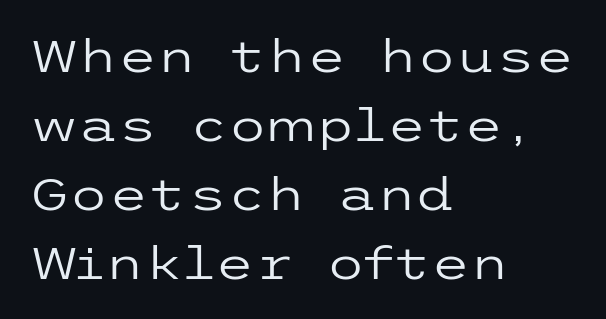
Q: Is the text bold? A: No.
Q: Is the text italic (slanted)? A: No, it is upright.
Q: Is the typeface a serif or a sans-serif typeface? A: Sans-serif.
Q: Is the text underlined? A: No.
Q: How is the paragraph aligned? A: Left-aligned.
Q: Is the spacing between letters normal or unusually wide? A: Normal.
Q: Is the spacing between lines tight, normal or loose? A: Normal.
Q: Width (condensed, normal, or wide)? A: Wide.
Q: Stroke contrast? A: Low.
Q: x-height? A: Medium.
